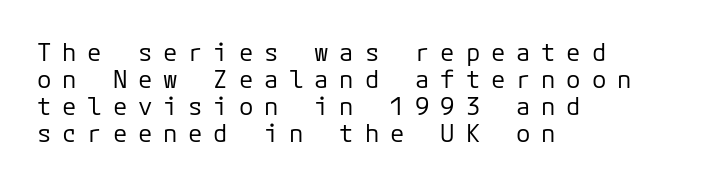
Q: Is the text bold? A: No.
Q: Is the text italic (slanted)? A: No, it is upright.
Q: Is the text underlined? A: No.
Q: How is the paragraph aligned? A: Left-aligned.
Q: Is the spacing between letters normal or unusually wide? A: Unusually wide.
Q: Is the spacing between lines tight, normal or loose? A: Tight.
